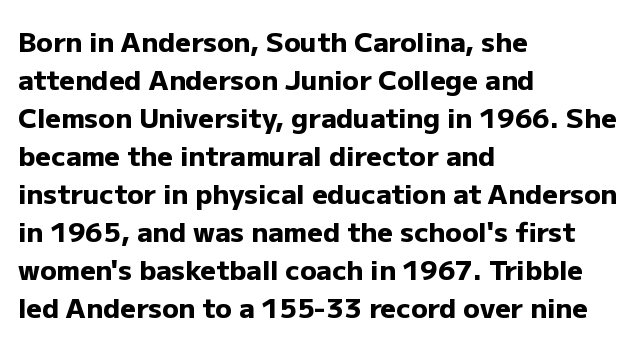
The image shows 27 px bold type, upright; set left-aligned, normal line spacing (1.41x), normal letter spacing, not underlined.
